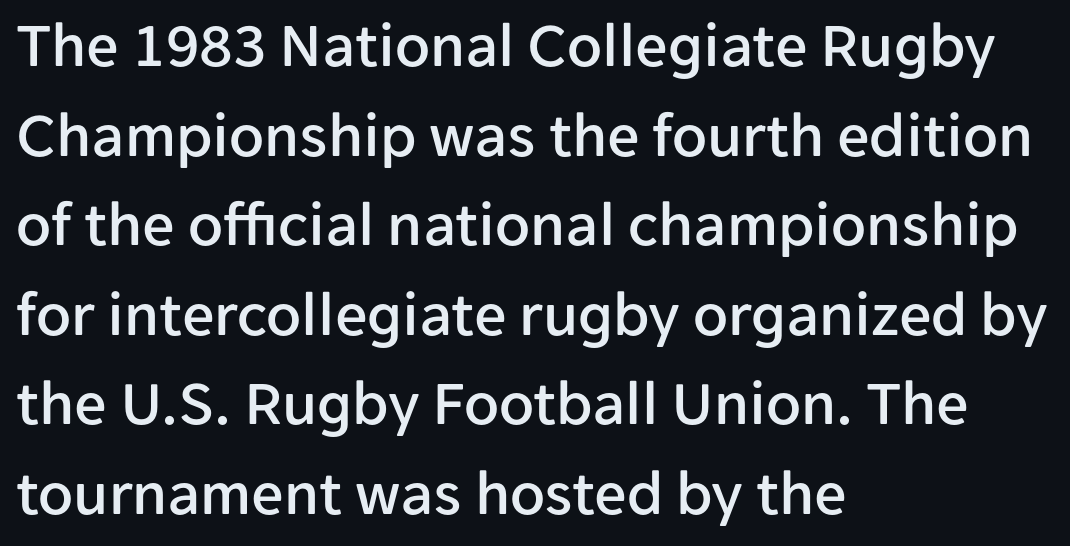
Reading down the column, the eye jumps a familiar distance to each next line. Is this a fixed-width face? No — the glyphs have proportional, varying widths. Quick note: not italic, upright. The string is rendered with underlining switched off. This rendering employs a face without finishing strokes, i.e., a sans-serif. The face used here is rendered with its standard letterfit.
